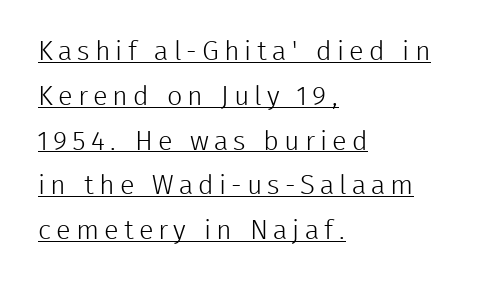
Q: Is the text bold? A: No.
Q: Is the text italic (slanted)? A: No, it is upright.
Q: Is the text underlined? A: Yes.
Q: How is the paragraph aligned? A: Left-aligned.
Q: Is the spacing between lines tight, normal or loose? A: Normal.
